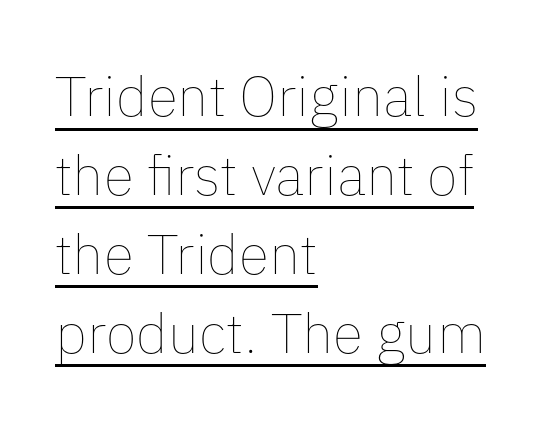
Q: Is the text bold? A: No.
Q: Is the text italic (slanted)? A: No, it is upright.
Q: Is the text underlined? A: Yes.
Q: How is the paragraph aligned? A: Left-aligned.
Q: Is the spacing between letters normal or unusually wide? A: Normal.
Q: Is the spacing between lines tight, normal or loose? A: Normal.
Q: Width (condensed, normal, or wide)? A: Normal.
Q: Stroke contrast? A: Low.
Q: x-height? A: Medium.
Q: Monospaced? A: No.
